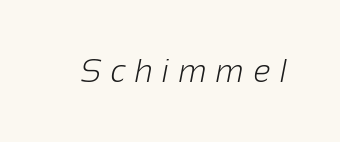
The image shows 32 px light sans-serif type; set unusually wide letter spacing (+0.29 em), not underlined; low stroke contrast and a medium x-height.
